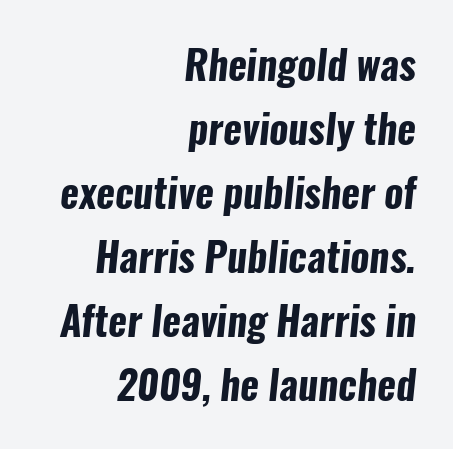
The image shows 40 px bold, condensed sans-serif type; set right-aligned, normal line spacing (1.6x), normal letter spacing, not underlined; low stroke contrast and a medium x-height.
